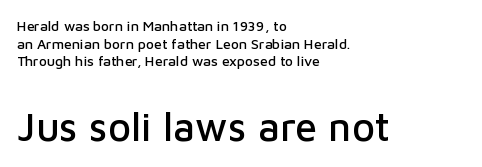
Compared with typical body copy, the letter spacing here is the same. The paragraph has a hard left edge and a soft right edge. Has an underline been added? It has not. Whoever set this chose a conventional vertical rhythm. You get the small type first, then a jump to larger type. The type sits square on the baseline with zero lean.
